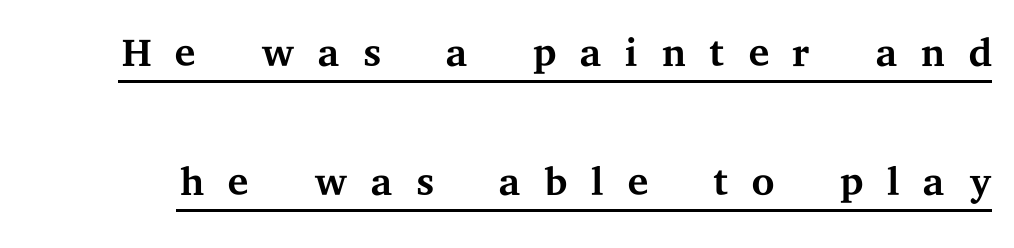
{"serif": "yes", "italic": "no", "bold": "no", "weight": "regular", "width": "wide", "stroke_contrast": "medium", "x_height": "medium", "monospaced": "no", "underline": "yes", "line_spacing": "loose", "line_spacing_ratio": 2.19, "letter_spacing": "wide", "letter_spacing_em": 0.37, "glyph_px": 59}
